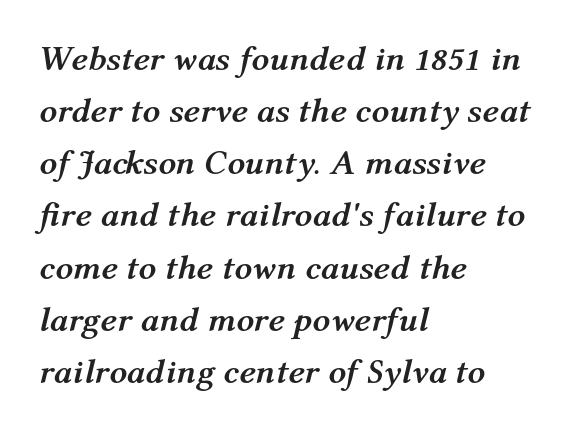
{"italic": "yes", "lean": "right", "slant_degrees": 12, "bold": "yes", "weight": "semibold", "width": "normal", "stroke_contrast": "medium", "x_height": "medium", "monospaced": "no", "underline": "no", "align": "left", "line_spacing": "normal", "line_spacing_ratio": 1.49, "letter_spacing": "normal", "letter_spacing_em": 0.0, "glyph_px": 35}
